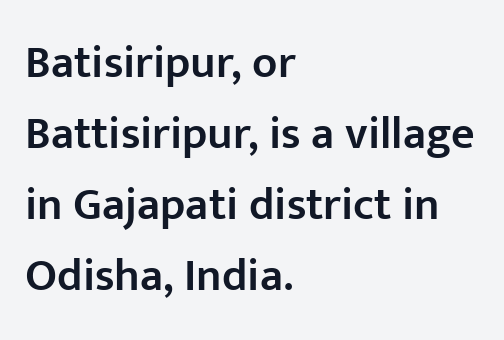
Each letter keeps its own natural width here, so spacing adapts to shape. Do the letters lean? They stand straight. Each word holds together tightly as a unit, with standard inter-letter gaps. Layout note: lines flush left. On the weight axis this lands at semibold, roughly 600. Summary of vertical rhythm: regular, with standard interline spacing.
